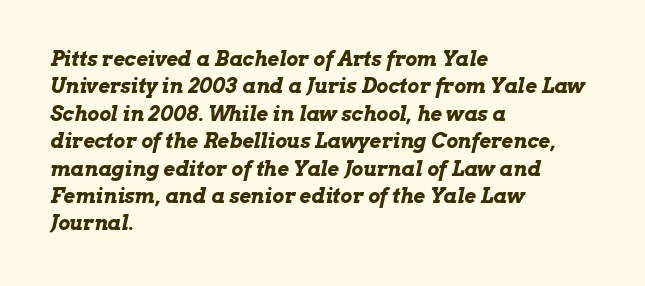
The image shows 20 px bold type, italic (leaning right); set left-aligned, normal line spacing (1.37x), normal letter spacing, not underlined.
